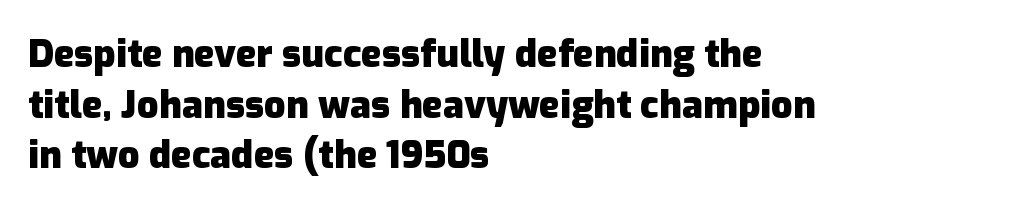
The image shows 38 px heavy sans-serif type, upright; set left-aligned, normal line spacing (1.33x), normal letter spacing, not underlined; low stroke contrast and a medium x-height.
